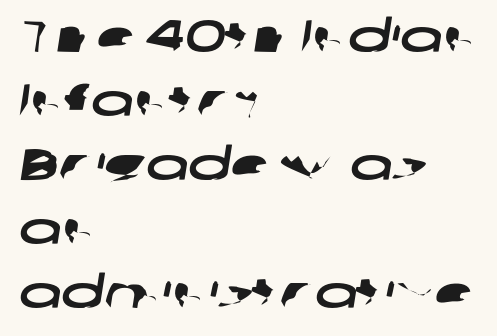
Caption: standard tracking, unaltered. Quick note: underline off. Does the leading feel generous? No, just average. A student would call this left alignment; a typographer would say flush left, rag right.
